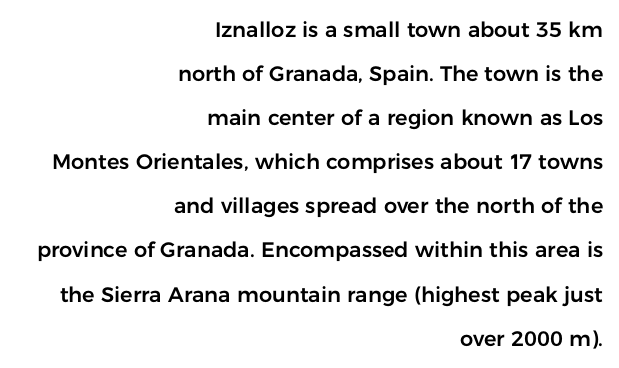
Is there any slant? The stems are plumb. The letterforms sit shoulder to shoulder at normal distance. Each line ends at the same right margin while the left side varies. Students, observe: this is what heavily led, spacious text looks like. Clear beneath every line of the passage.
